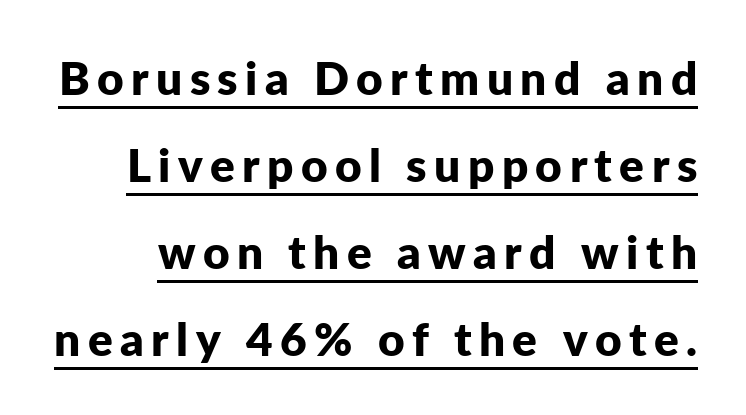
The rendering uses the underline text-decoration. Designer's note — italics off, roman on. Think of a printed novel: that variable character pitch is what you see here. Weight check: bold — yes, fully. Unlike a traditional serif, this face leaves its strokes unadorned.
